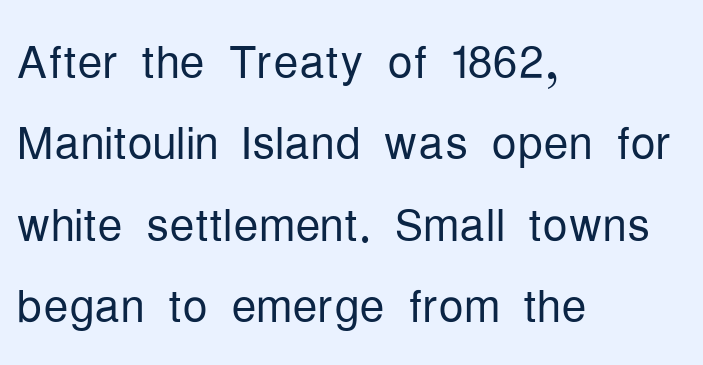
The image shows 63 px light, condensed sans-serif type, upright; set left-aligned, normal line spacing (1.29x), normal letter spacing, not underlined; low stroke contrast and a medium x-height.
